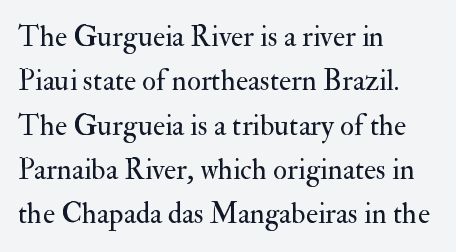
Q: Is the text bold? A: No.
Q: Is the text italic (slanted)? A: No, it is upright.
Q: Is the typeface a serif or a sans-serif typeface? A: Serif.
Q: Is the text underlined? A: No.
Q: How is the paragraph aligned? A: Left-aligned.
Q: Is the spacing between letters normal or unusually wide? A: Normal.
Q: Is the spacing between lines tight, normal or loose? A: Normal.
Q: Width (condensed, normal, or wide)? A: Normal.
Q: Stroke contrast? A: Medium.
Q: x-height? A: Small.
Q: Monospaced? A: No.
